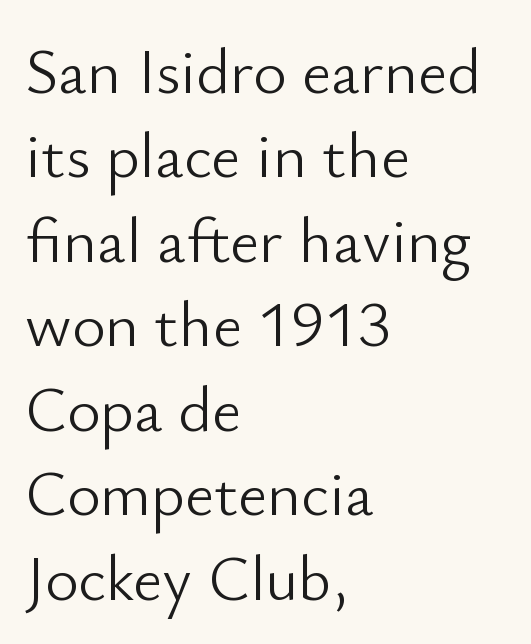
A typesetter would call this proportional, since set widths differ per character. Regarding serifs, this sample does without them. Line starts are locked; line ends wander. Ascenders rise straight up at ninety degrees. Anything drawn beneath the words? Only blank space.
